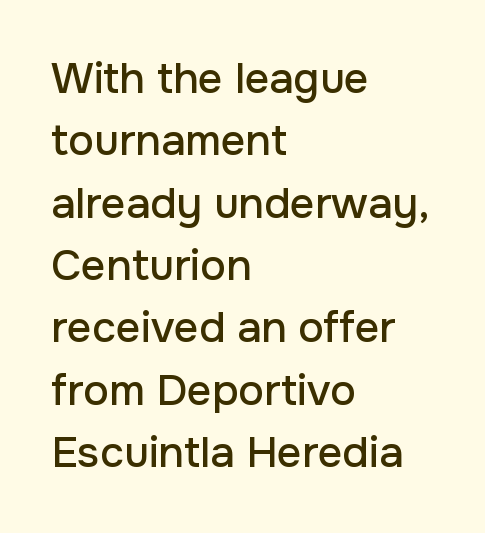
Summary of vertical rhythm: regular, with standard interline spacing. Characters remain perfectly vertical along every line. You could not count columns in this text — the font is proportionally spaced. Look at the tracking — it's just the regular setting, nothing added. Descenders are the only things crossing below the line. The paragraph has a hard left edge and a soft right edge.
